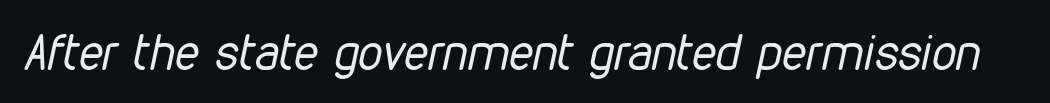
The font's italic variant was chosen for this text. The face used here is rendered with its standard letterfit. Stems here are at most as thick as an everyday book face. A typesetter would call this proportional, since set widths differ per character. Has an underline been added? It has not.
